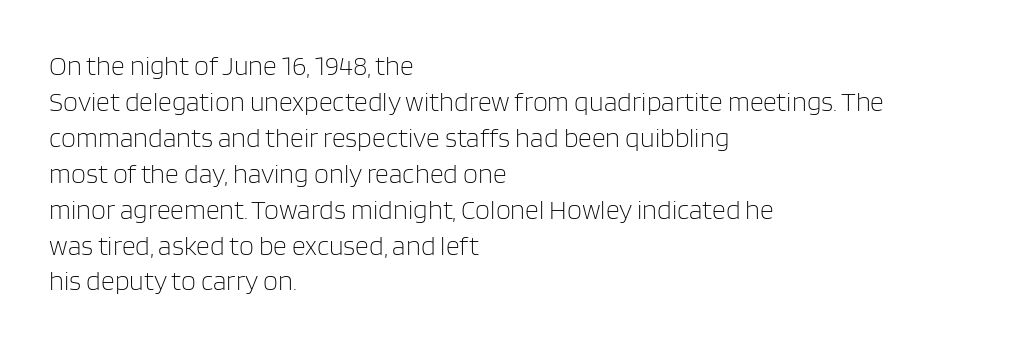
{"italic": "no", "bold": "no", "underline": "no", "align": "left", "line_spacing": "normal", "line_spacing_ratio": 1.33, "letter_spacing": "normal", "letter_spacing_em": 0.0, "glyph_px": 27}
